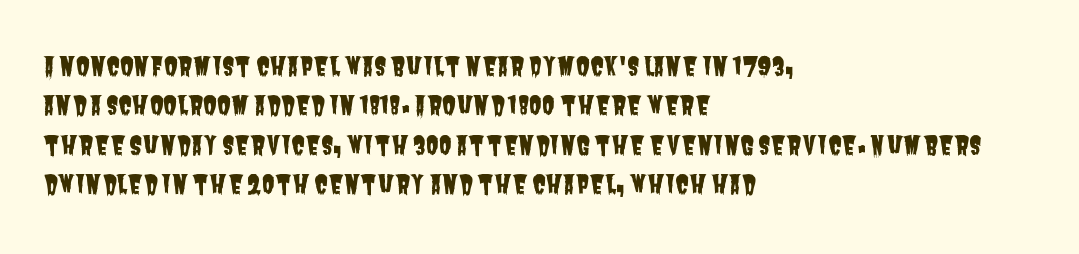
{"underline": "no", "align": "left", "line_spacing": "normal", "line_spacing_ratio": 1.58, "letter_spacing": "normal", "letter_spacing_em": 0.0, "glyph_px": 25}
